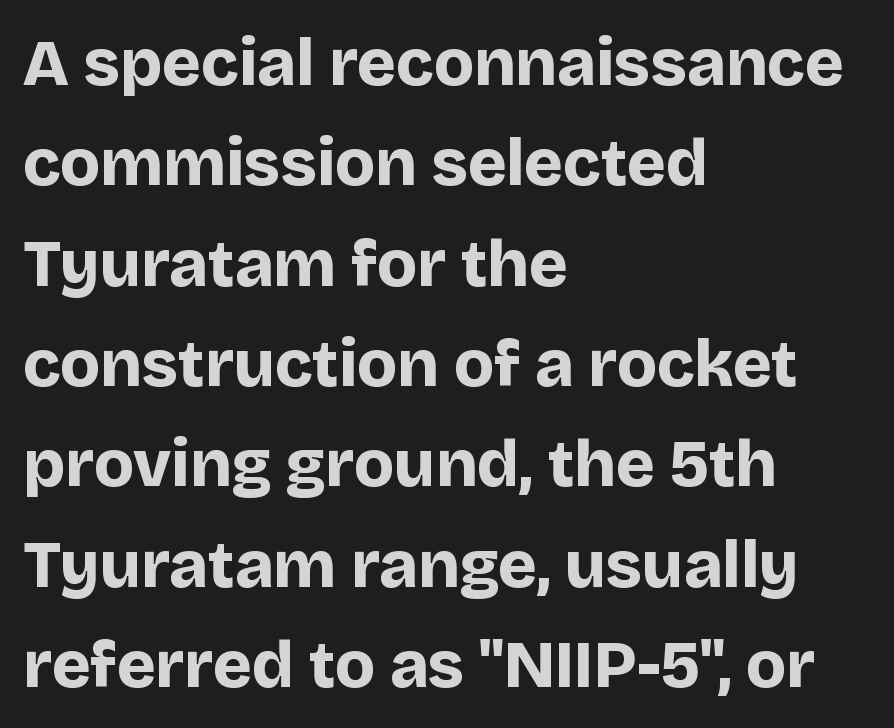
Chunky letters — that's bold for sure. Is the letter spacing exaggerated? No — it looks like the ordinary default. If you drew a ruler down the left edge, every line would touch it. Descenders are the only things crossing below the line. These lines are rendered in a variable-pitch font.
